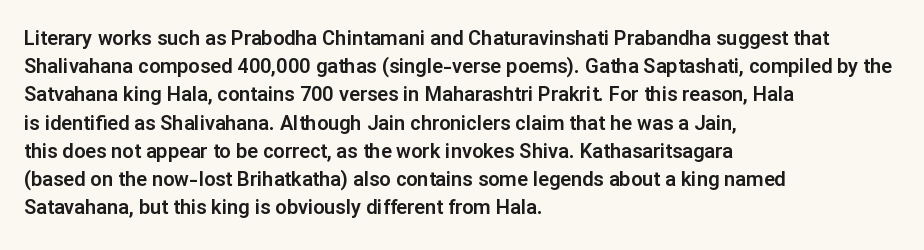
{"italic": "no", "underline": "no", "align": "left", "line_spacing": "normal", "line_spacing_ratio": 1.41, "letter_spacing": "normal", "letter_spacing_em": 0.0, "glyph_px": 20}
